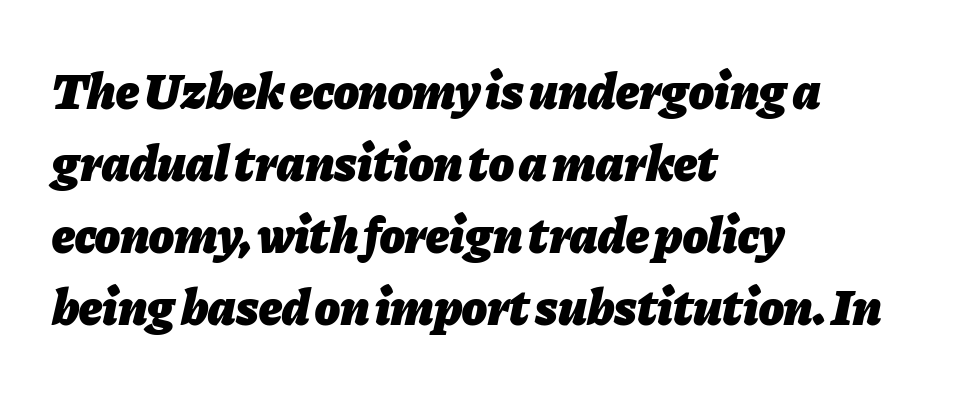
The image shows 51 px heavy type, italic (leaning right); set left-aligned, normal line spacing (1.41x), normal letter spacing, not underlined; low stroke contrast and a medium x-height.
